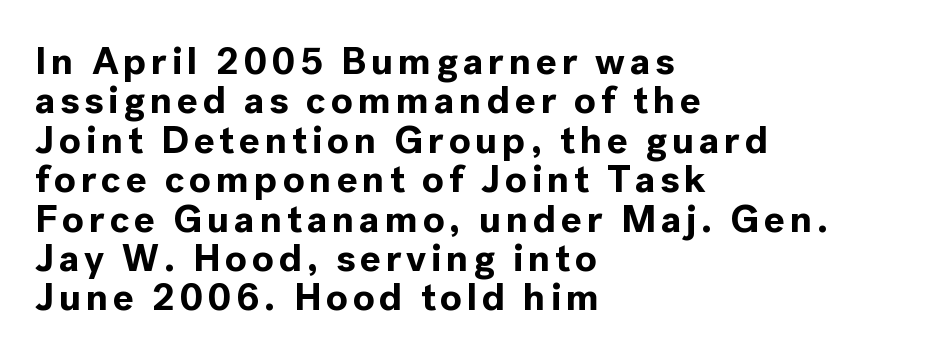
Q: Is the text bold? A: Yes.
Q: Is the text italic (slanted)? A: No, it is upright.
Q: Is the typeface a serif or a sans-serif typeface? A: Sans-serif.
Q: Is the text underlined? A: No.
Q: How is the paragraph aligned? A: Left-aligned.
Q: Is the spacing between lines tight, normal or loose? A: Tight.
Q: Width (condensed, normal, or wide)? A: Normal.
Q: x-height? A: Medium.
Q: Monospaced? A: No.
